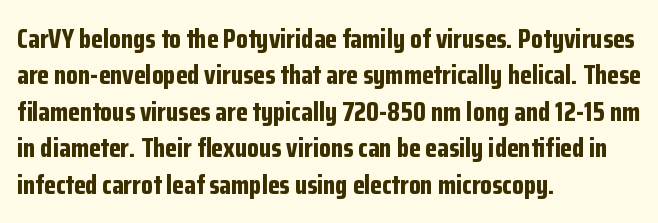
Q: Is the text bold? A: Yes.
Q: Is the text italic (slanted)? A: No, it is upright.
Q: Is the text underlined? A: No.
Q: How is the paragraph aligned? A: Left-aligned.
Q: Is the spacing between letters normal or unusually wide? A: Normal.
Q: Is the spacing between lines tight, normal or loose? A: Normal.
